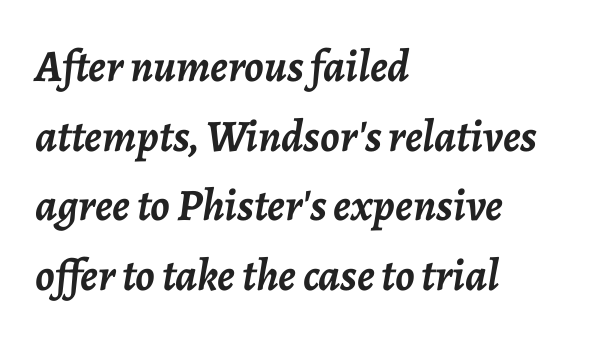
Q: Is the text bold? A: Yes.
Q: Is the text italic (slanted)? A: Yes, it leans right by about 7 degrees.
Q: Is the text underlined? A: No.
Q: How is the paragraph aligned? A: Left-aligned.
Q: Is the spacing between letters normal or unusually wide? A: Normal.
Q: Is the spacing between lines tight, normal or loose? A: Normal.
Q: Width (condensed, normal, or wide)? A: Normal.
Q: Stroke contrast? A: Low.
Q: x-height? A: Medium.
Q: Monospaced? A: No.
